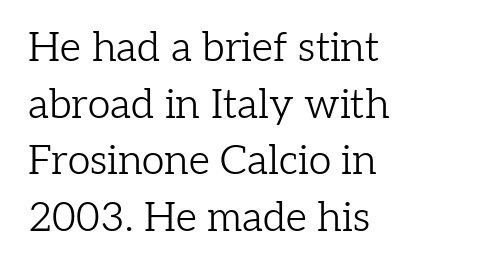
The image shows 41 px light serif type, upright; set left-aligned, normal line spacing (1.38x), normal letter spacing, not underlined; low stroke contrast and a medium x-height.
